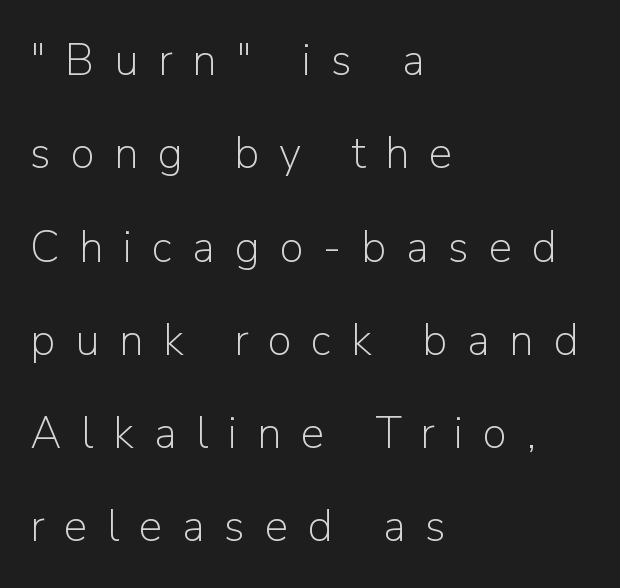
The image shows 44 px light sans-serif type, upright; set left-aligned, loose line spacing (2.12x), unusually wide letter spacing (+0.45 em), not underlined; low stroke contrast and a medium x-height.
